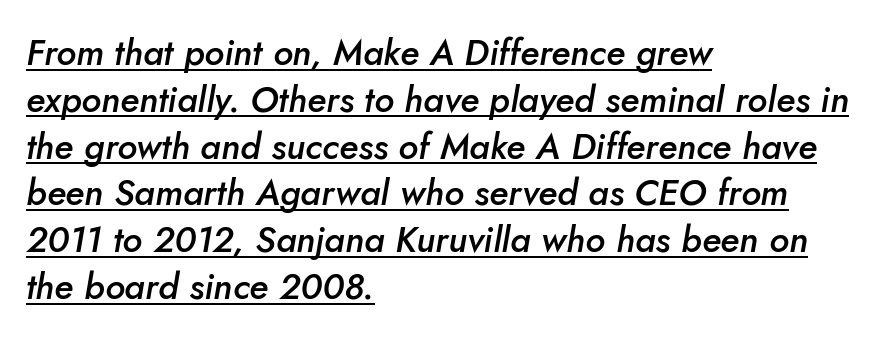
An italicized treatment has been applied to the whole sample. This rendering features underlined lettering. Does extra space separate the letters? No, they use regular spacing. The rendering uses natural spacing where letterforms have individual widths. Regarding leading, the lines here are spaced in the standard way. Reading down the block, your eye returns to a fixed left position each line.
